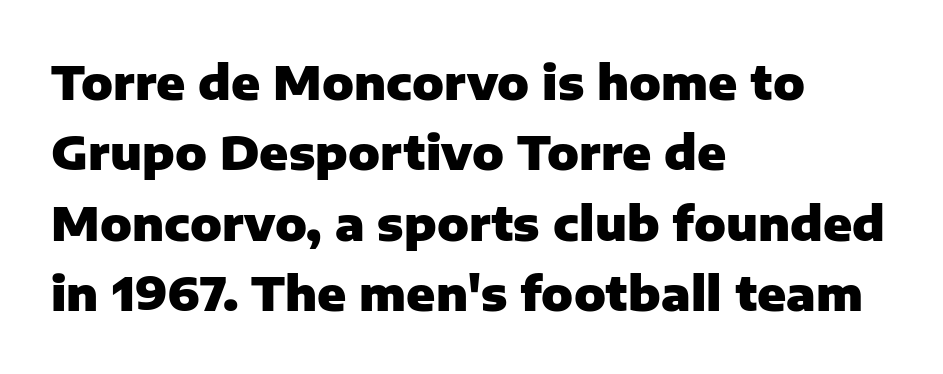
The gaps between neighbouring characters are ordinary and unremarkable. The specimen omits any rule beneath the text block's lines. In terms of letterform style, serifs are entirely absent. Proportional: the letters do not fall into vertical columns. Vertical spacing — default. The strokes are fattened all the way to bold.
